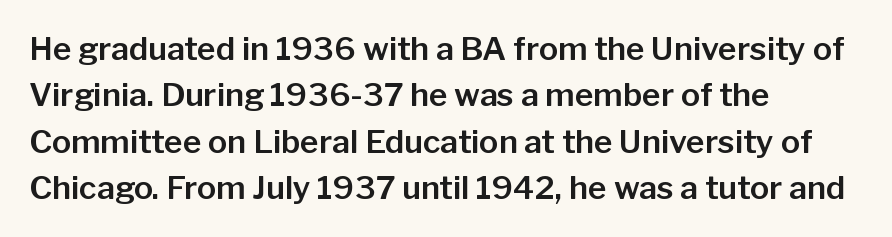
{"serif": "no", "italic": "no", "width": "normal", "stroke_contrast": "low", "x_height": "medium", "monospaced": "no", "underline": "no", "align": "left", "line_spacing": "normal", "line_spacing_ratio": 1.45, "letter_spacing": "normal", "letter_spacing_em": 0.0, "glyph_px": 32}
